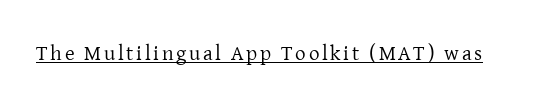
The image shows 21 px text type, upright; set underlined.
